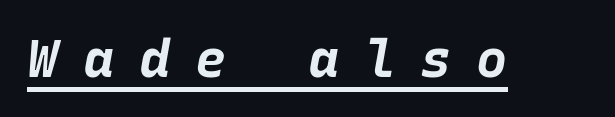
Q: Is the text bold? A: Yes.
Q: Is the text italic (slanted)? A: Yes, it leans right by about 10 degrees.
Q: Is the text underlined? A: Yes.
Q: Is the spacing between letters normal or unusually wide? A: Unusually wide.
Q: Width (condensed, normal, or wide)? A: Normal.
Q: Stroke contrast? A: Low.
Q: x-height? A: Large.
Q: Monospaced? A: Yes.
